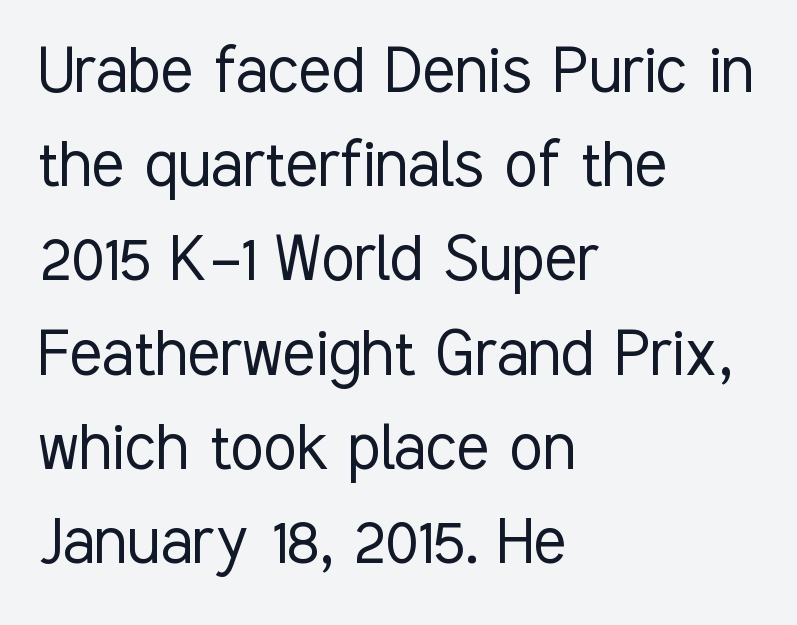
{"serif": "no", "italic": "no", "bold": "no", "weight": "light", "width": "condensed", "stroke_contrast": "low", "x_height": "medium", "monospaced": "no", "underline": "no", "align": "left", "line_spacing_ratio": 1.24, "letter_spacing": "normal", "letter_spacing_em": 0.0, "glyph_px": 76}
